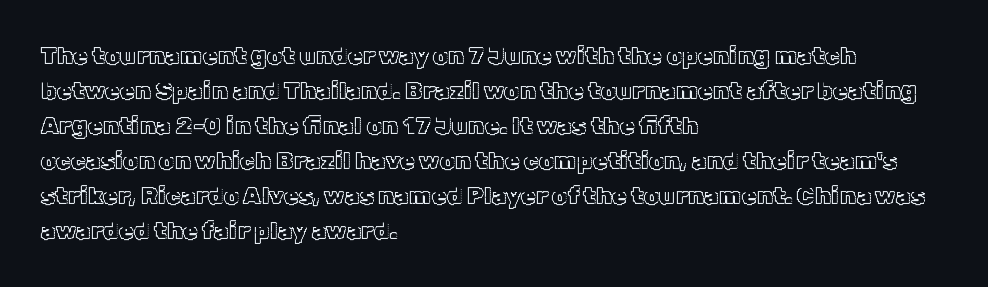
The image shows 24 px text type, upright; set left-aligned, normal line spacing (1.46x), normal letter spacing, not underlined.
